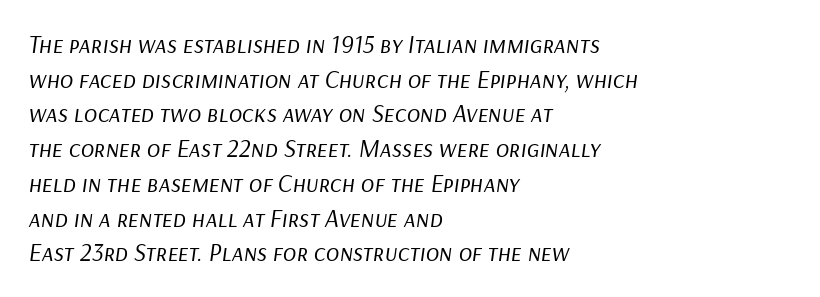
Would a proofreader flag this as italicized? Yes. No extra ink here — the face is not bold. The letterforms sit shoulder to shoulder at normal distance. Normally led — the rows are evenly, conventionally spaced. Decoration check: the copy has no underline.
